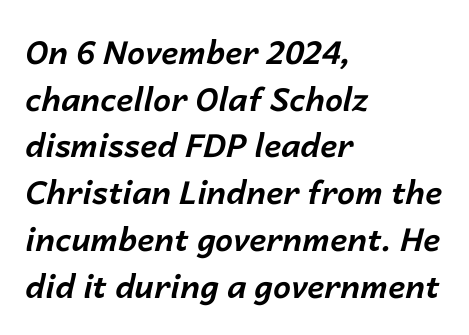
{"italic": "yes", "lean": "right", "slant_degrees": 14, "bold": "yes", "weight": "bold", "width": "normal", "stroke_contrast": "low", "x_height": "medium", "monospaced": "no", "underline": "no", "align": "left", "line_spacing": "normal", "line_spacing_ratio": 1.46, "letter_spacing": "normal", "letter_spacing_em": 0.0, "glyph_px": 32}
